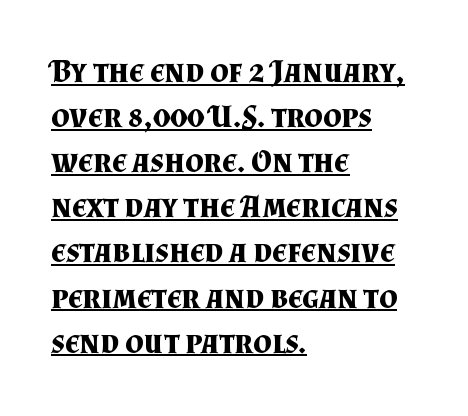
{"serif": "yes", "italic": "no", "bold": "yes", "weight": "bold", "width": "normal", "stroke_contrast": "medium", "x_height": "small", "monospaced": "no", "underline": "yes", "align": "left", "line_spacing": "normal", "line_spacing_ratio": 1.41, "letter_spacing": "normal", "letter_spacing_em": 0.0, "glyph_px": 32}
